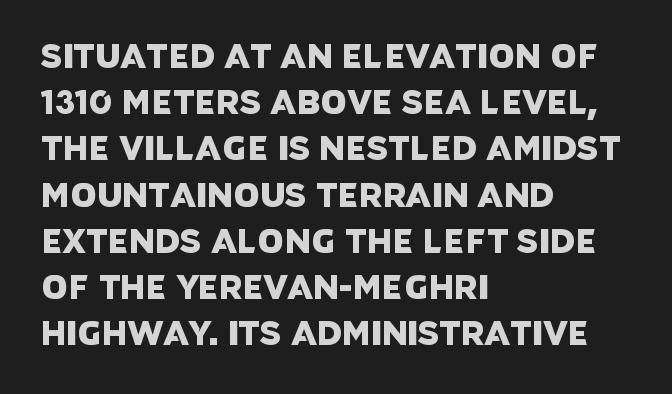
Here the designer chose a conventional face with non-uniform glyph widths. The text block is weighted toward the left margin, trailing off unevenly rightward. A sans-serif font was chosen for this passage. Bare-footed words on every line. Each word holds together tightly as a unit, with standard inter-letter gaps. Regular leading.
